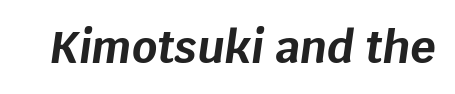
The image shows 44 px bold type, italic (leaning right); set normal letter spacing, not underlined; low stroke contrast and a large x-height.
